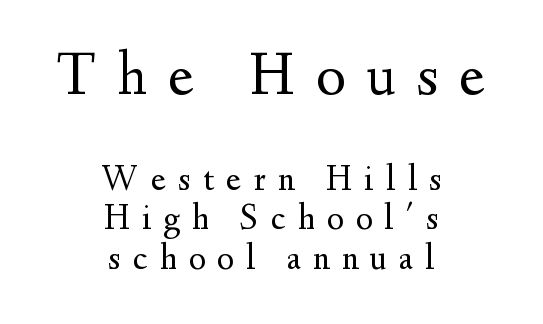
Reading top to bottom, the characters get smaller at the block break. Vertically, the passage feels compressed, each row crowding the next. The face looks like a standard text weight, possibly lighter. This is roman type, the default non-slanted kind. The zone under the glyphs is completely vacant.
